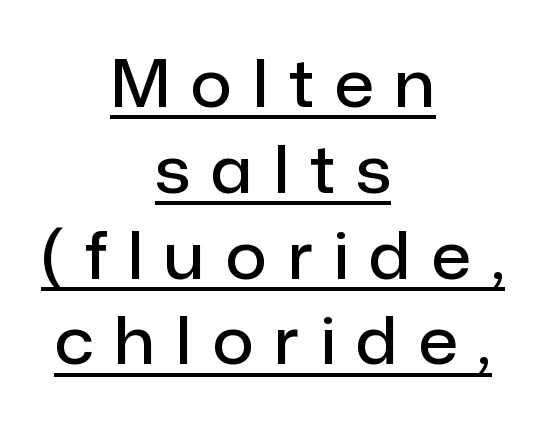
I'd call this a sans setting — the letters go barefoot. These lines were composed using upright roman letters. What weight is shown? A semibold, between regular and bold. Does the leading feel generous? No, just average. Substantial extra tracking has been applied to these lines.
